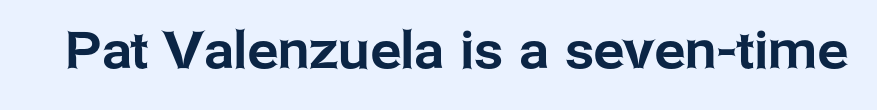
The image shows 51 px sans-serif type, upright; set normal letter spacing, not underlined; low stroke contrast and a medium x-height.
